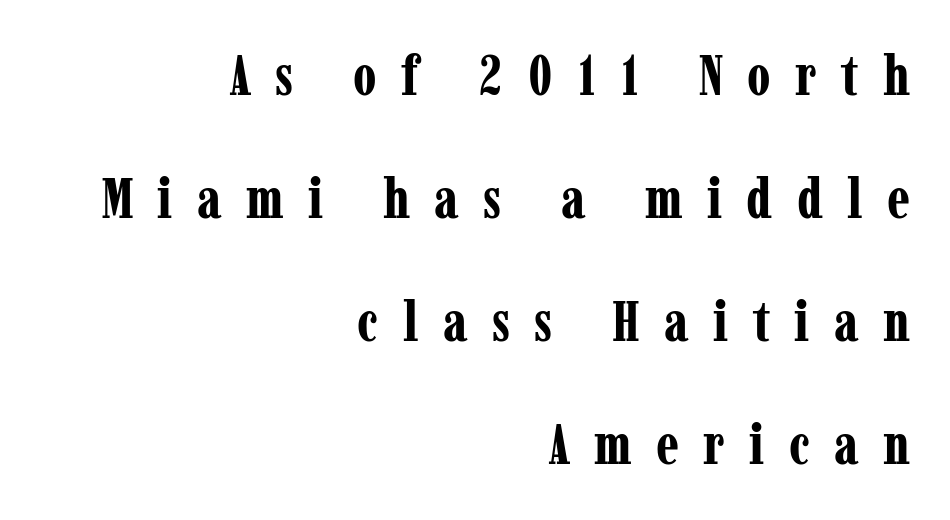
The rendering uses a large line-height, opening up the rows. This rendering features lettering with no underline. Is this a fixed-width face? No — the glyphs have proportional, varying widths. Font category for this specimen: serif.
